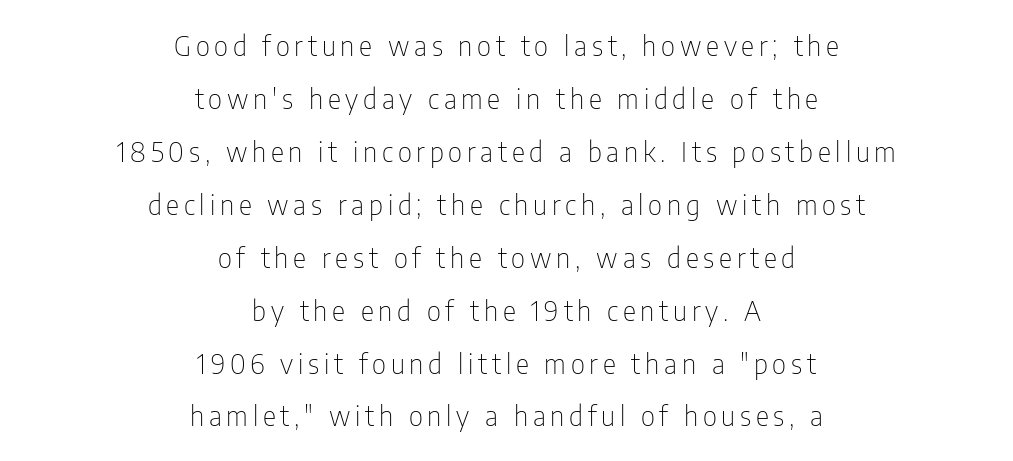
{"serif": "no", "italic": "no", "bold": "no", "weight": "thin", "width": "condensed", "stroke_contrast": "low", "x_height": "medium", "monospaced": "no", "underline": "no", "align": "center", "line_spacing_ratio": 1.89, "glyph_px": 28}
